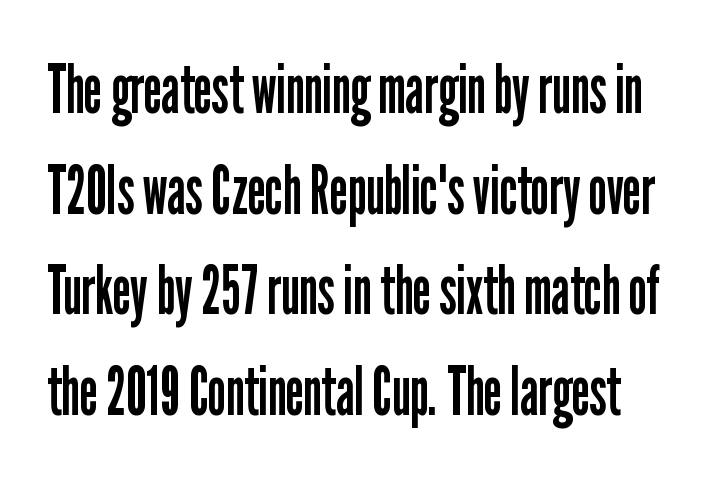
These lines were composed using upright roman letters. Grotesque or geometric, the face here clearly has no serifs. How are the letters spaced? Ordinarily, with no added tracking. Looks like regular typesetting: each glyph gets only the width it needs.
